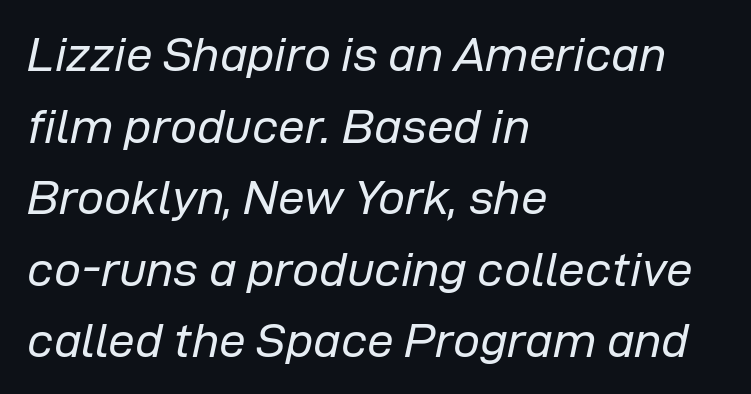
The image shows 48 px regular-weight type, italic (leaning right); set left-aligned, normal line spacing (1.49x), normal letter spacing, not underlined; low stroke contrast and a medium x-height.
